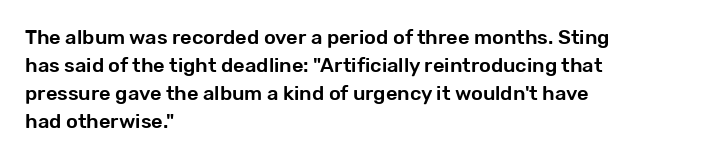
{"italic": "no", "underline": "no", "align": "left", "line_spacing": "normal", "line_spacing_ratio": 1.4, "letter_spacing": "normal", "letter_spacing_em": 0.0, "glyph_px": 20}
